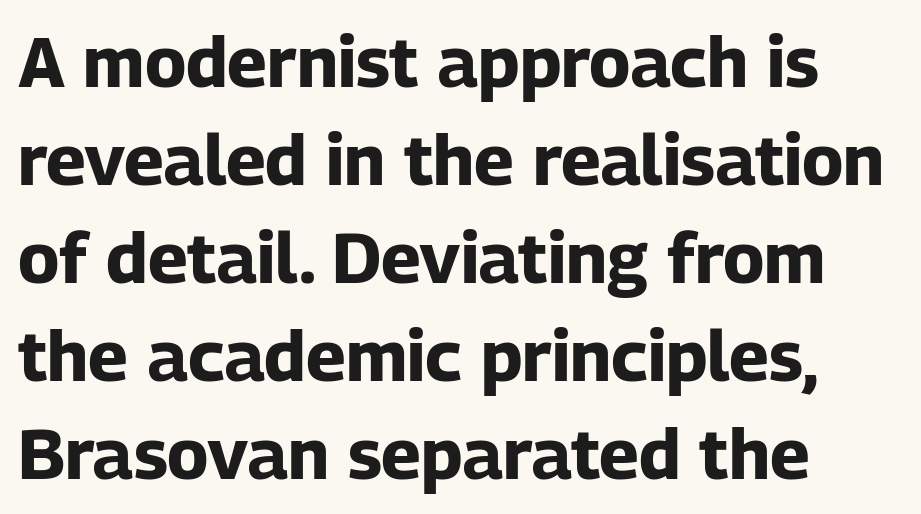
Posture: vertical. The rows are spaced the way most documents space them. Emphasis by weight is at full strength: bold. Which margin do the lines hug? The left one — the right edge is uneven. You could not count columns in this text — the font is proportionally spaced.
